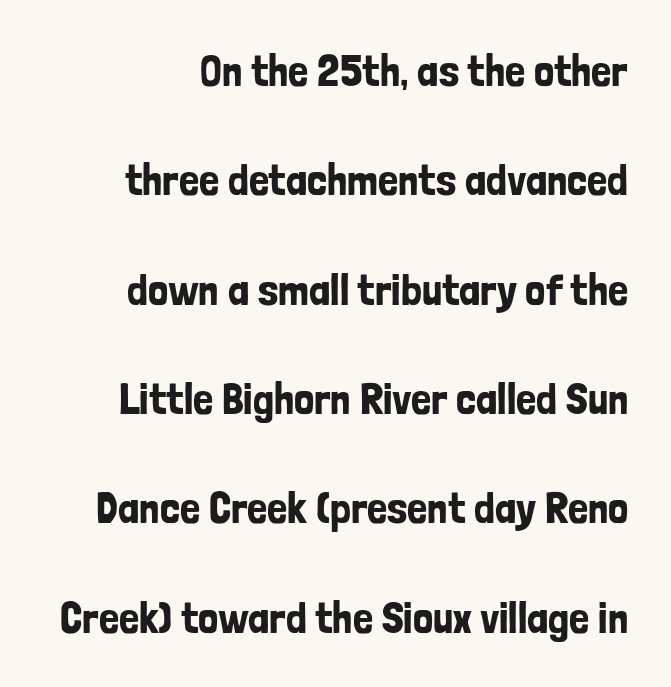
{"serif": "no", "italic": "no", "width": "condensed", "stroke_contrast": "low", "x_height": "medium", "monospaced": "no", "underline": "no", "line_spacing": "loose", "line_spacing_ratio": 2.43, "letter_spacing": "normal", "letter_spacing_em": 0.0, "glyph_px": 45}
